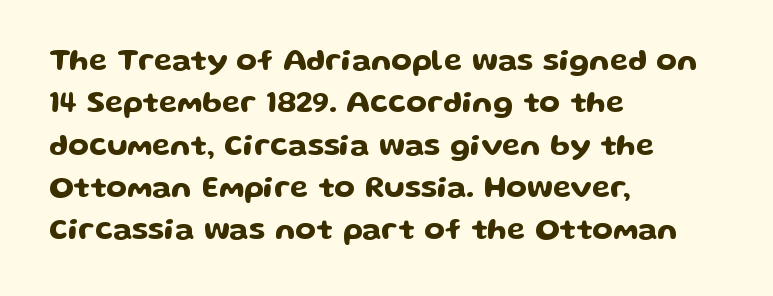
Teacher's note: observe the even left margin — that is flush-left alignment. The passage shown stacks its lines at a standard gap. Here the glyphs are tracked normally, forming tight word shapes. The baseline area is clear.
